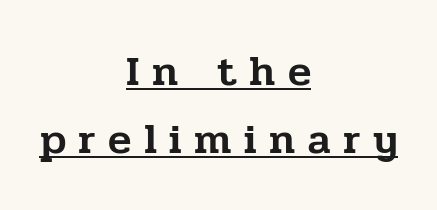
The image shows 43 px serif type, upright; set centered, normal line spacing (1.58x), unusually wide letter spacing (+0.29 em), underlined; low stroke contrast and a medium x-height.
